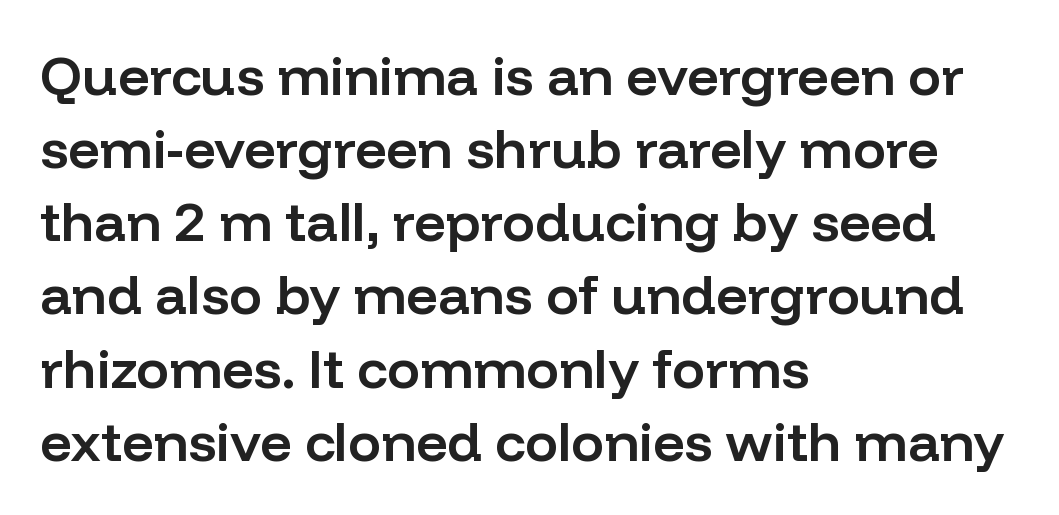
{"serif": "no", "italic": "no", "bold": "semi", "weight": "semibold", "width": "normal", "stroke_contrast": "low", "x_height": "medium", "monospaced": "no", "underline": "no", "align": "left", "line_spacing": "normal", "line_spacing_ratio": 1.33, "letter_spacing": "normal", "letter_spacing_em": 0.0, "glyph_px": 55}
